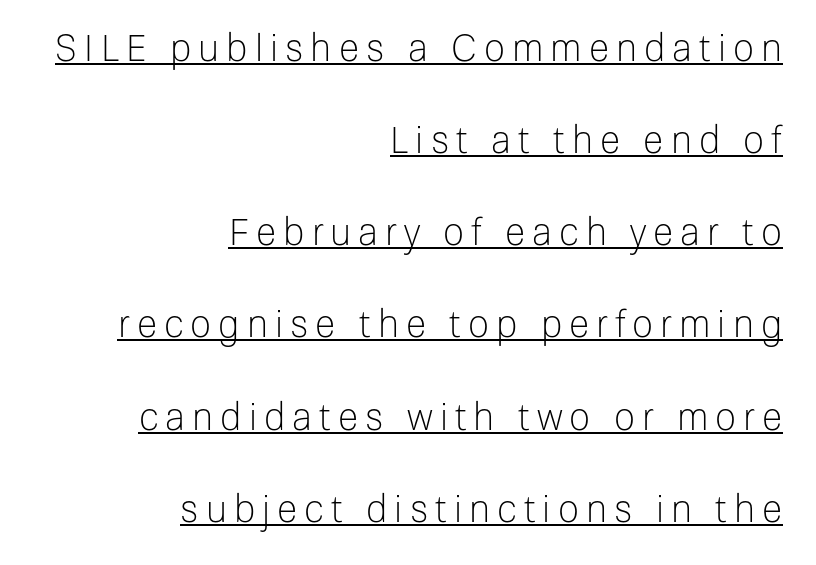
{"serif": "no", "italic": "no", "bold": "no", "weight": "light", "width": "normal", "stroke_contrast": "low", "x_height": "medium", "monospaced": "no", "underline": "yes", "align": "right", "line_spacing": "loose", "line_spacing_ratio": 2.49, "glyph_px": 37}
